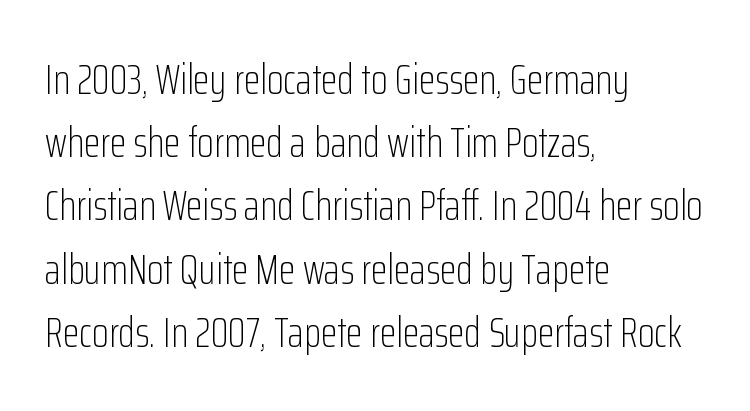
{"serif": "no", "italic": "no", "bold": "no", "weight": "light", "width": "condensed", "stroke_contrast": "low", "x_height": "medium", "monospaced": "no", "underline": "no", "align": "left", "line_spacing": "normal", "line_spacing_ratio": 1.47, "letter_spacing": "normal", "letter_spacing_em": 0.0, "glyph_px": 43}
